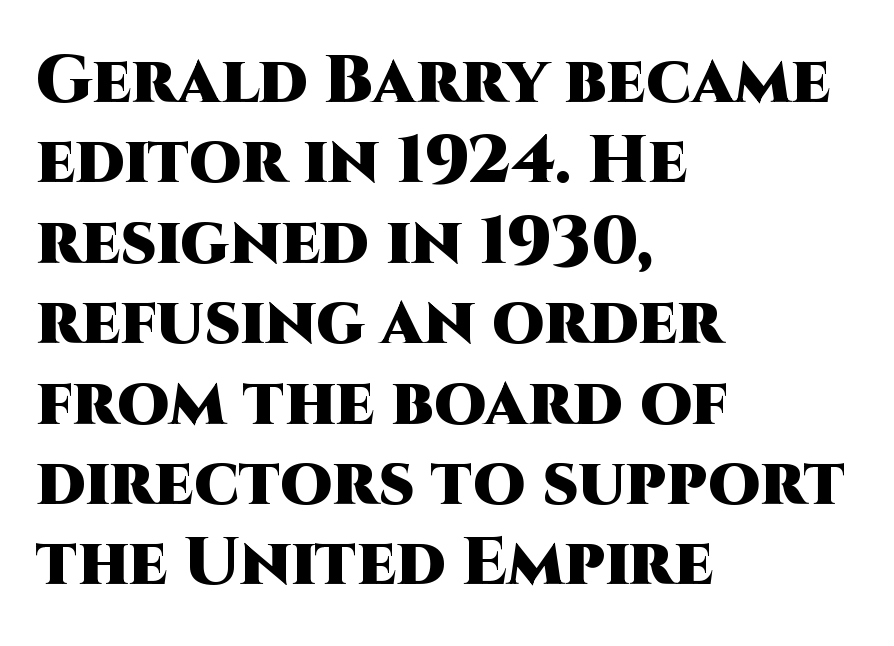
{"serif": "no", "italic": "no", "bold": "yes", "weight": "heavy", "width": "normal", "stroke_contrast": "high", "x_height": "large", "monospaced": "no", "underline": "no", "align": "left", "line_spacing_ratio": 1.2, "letter_spacing": "normal", "letter_spacing_em": 0.0, "glyph_px": 67}
